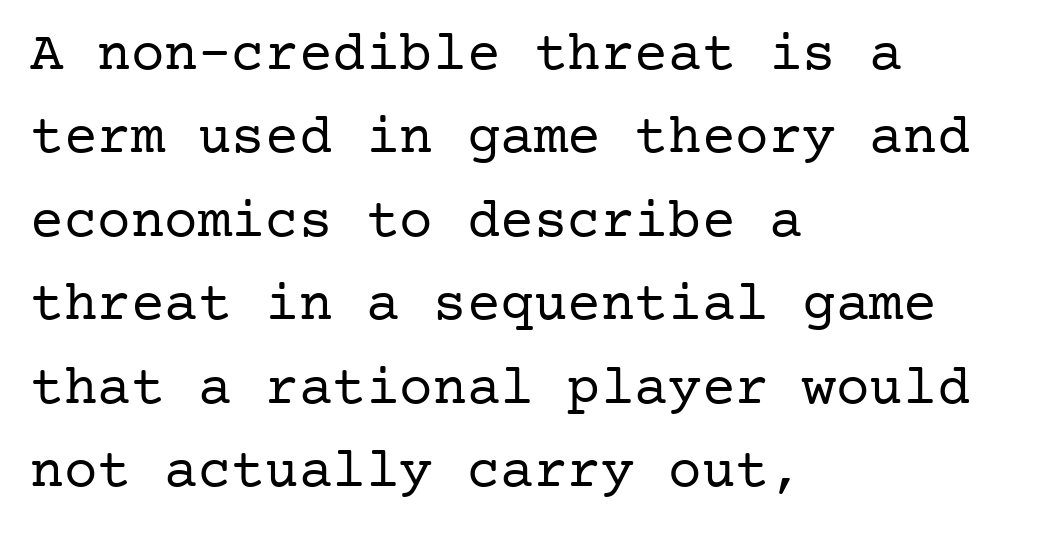
The image shows 56 px regular-weight serif type, upright; set left-aligned, normal line spacing (1.49x), normal letter spacing, not underlined; low stroke contrast and a medium x-height.
